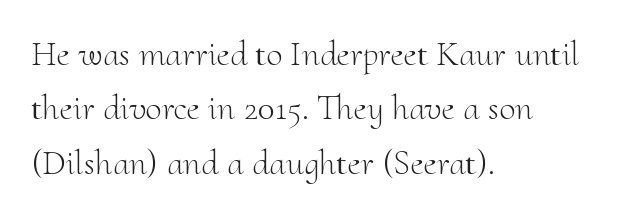
The characters are drawn with everyday or finer stroke widths. The letters stand upright; this is a roman face. The passage shown is not underscored anywhere. Each new line begins a customary step beneath the previous one.
